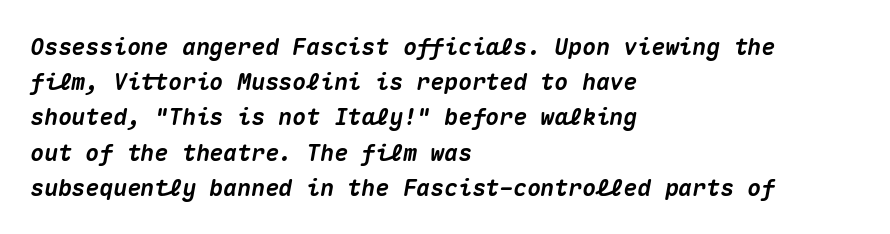
{"italic": "yes", "lean": "right", "slant_degrees": 10, "bold": "yes", "underline": "no", "align": "left", "line_spacing": "normal", "line_spacing_ratio": 1.53, "letter_spacing": "normal", "letter_spacing_em": 0.0, "glyph_px": 23}
